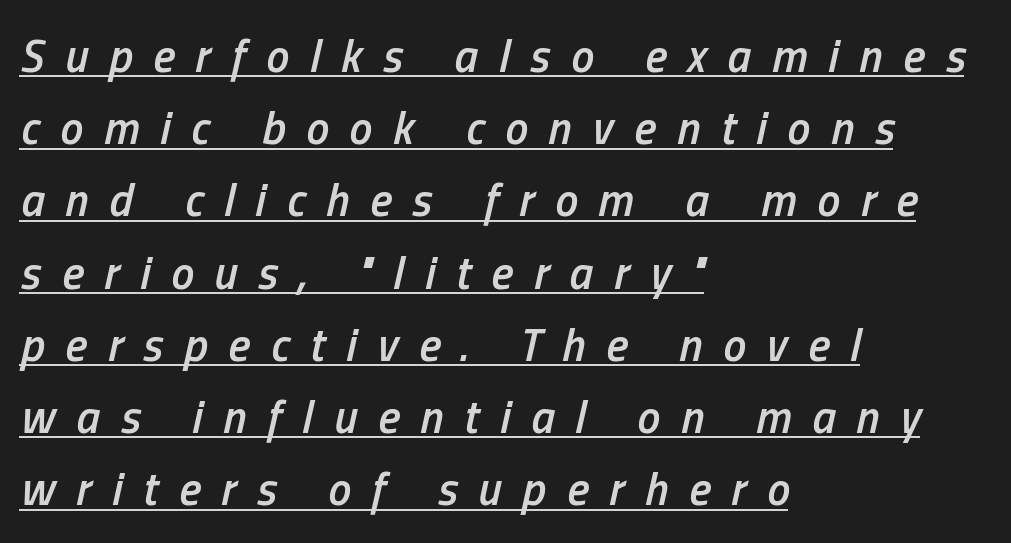
{"italic": "yes", "lean": "right", "slant_degrees": 13, "bold": "semi", "weight": "semibold", "width": "condensed", "stroke_contrast": "low", "x_height": "medium", "monospaced": "no", "underline": "yes", "align": "left", "line_spacing": "normal", "line_spacing_ratio": 1.57, "letter_spacing": "wide", "letter_spacing_em": 0.45, "glyph_px": 46}
